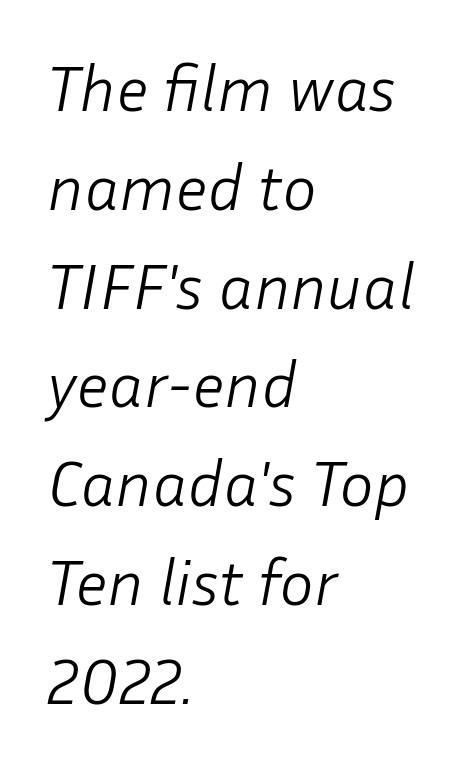
{"italic": "yes", "lean": "right", "slant_degrees": 10, "bold": "no", "weight": "light", "width": "normal", "stroke_contrast": "low", "x_height": "medium", "monospaced": "no", "underline": "no", "align": "left", "line_spacing": "normal", "line_spacing_ratio": 1.52, "letter_spacing": "normal", "letter_spacing_em": 0.0, "glyph_px": 65}
